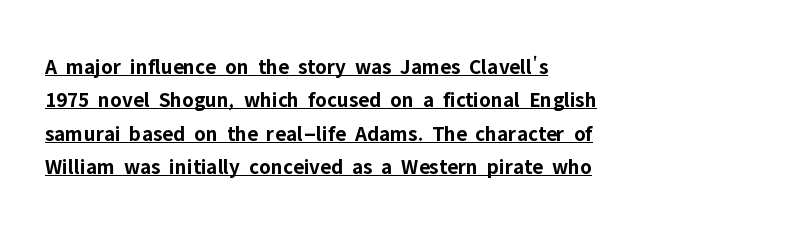
Q: Is the text bold? A: Yes.
Q: Is the text italic (slanted)? A: No, it is upright.
Q: Is the text underlined? A: Yes.
Q: How is the paragraph aligned? A: Left-aligned.
Q: Is the spacing between letters normal or unusually wide? A: Normal.
Q: Is the spacing between lines tight, normal or loose? A: Normal.
